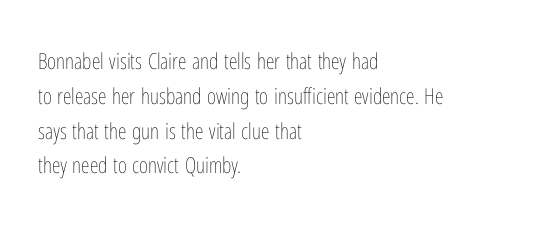
The image shows 22 px text type, upright; set left-aligned, normal line spacing (1.58x), normal letter spacing, not underlined.
